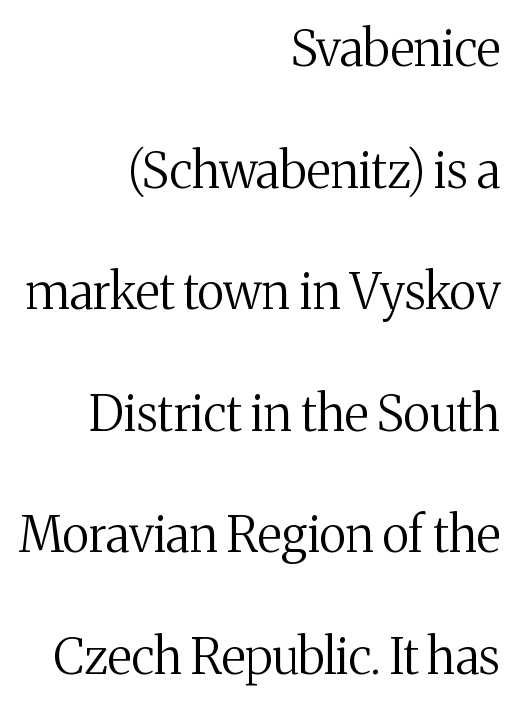
The image shows 49 px regular-weight serif type, upright; set right-aligned, loose line spacing (2.48x), normal letter spacing, not underlined; medium stroke contrast and a medium x-height.
